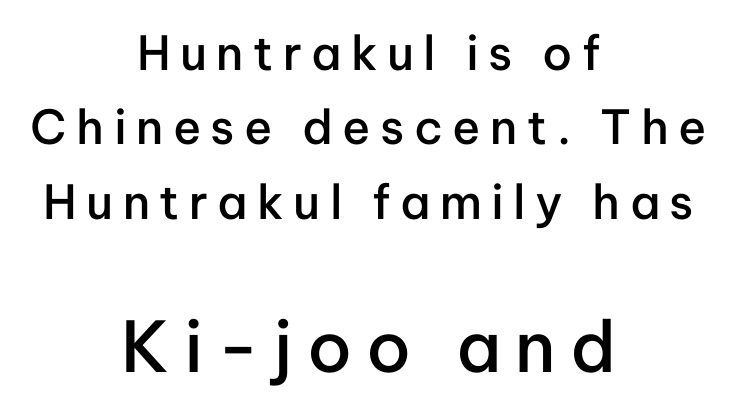
The rendering shows plain stroke endings on the letterforms — a sans-serif design. Students, observe: this is what conventionally led text looks like. Spacing verdict: proportional, widths tailored to each character. The letterforms stand isolated, each surrounded by extra space.
